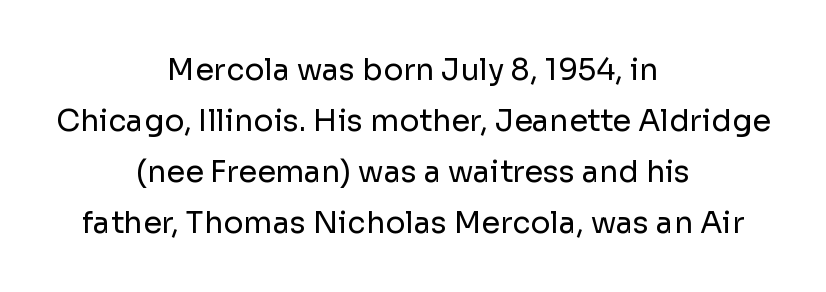
Regarding leading, the lines here are spaced in the standard way. Leftover space on each line is divided equally before and after the words. The letters carry no serifs — their stems end cleanly without finishing strokes. The passage shown has conventional tracking throughout.
